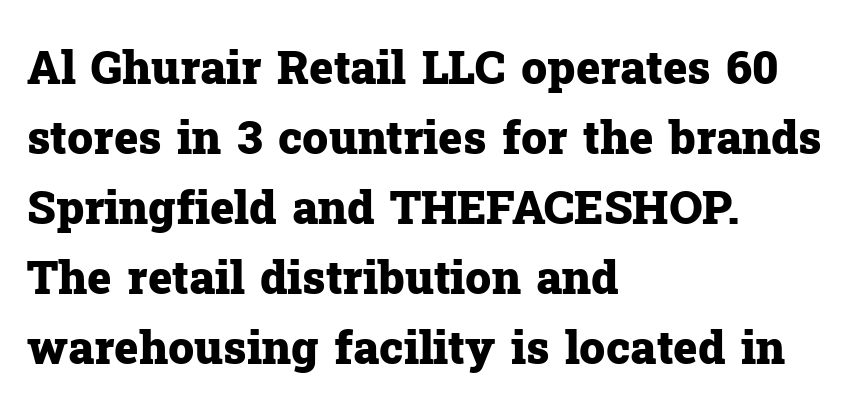
Q: Is the text bold? A: Yes.
Q: Is the text italic (slanted)? A: No, it is upright.
Q: Is the typeface a serif or a sans-serif typeface? A: Serif.
Q: Is the text underlined? A: No.
Q: How is the paragraph aligned? A: Left-aligned.
Q: Is the spacing between letters normal or unusually wide? A: Normal.
Q: Is the spacing between lines tight, normal or loose? A: Normal.
Q: Width (condensed, normal, or wide)? A: Normal.
Q: Stroke contrast? A: Low.
Q: x-height? A: Medium.
Q: Monospaced? A: No.
